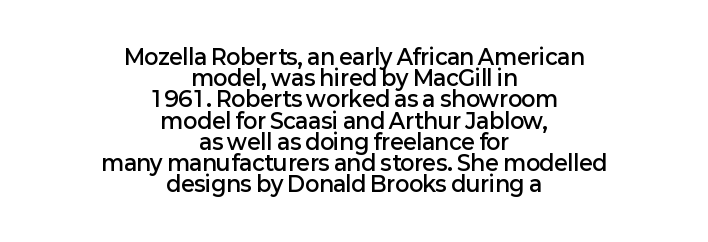
Summary of weight: moderately heavy, a semibold. Posture: vertical. Observe the ordinary spacing: letters are neighbours, not strangers. Is there much room between lines? No — they nearly touch. The paragraph has two soft edges and a firm central axis. Beneath every word, the page is bare.
